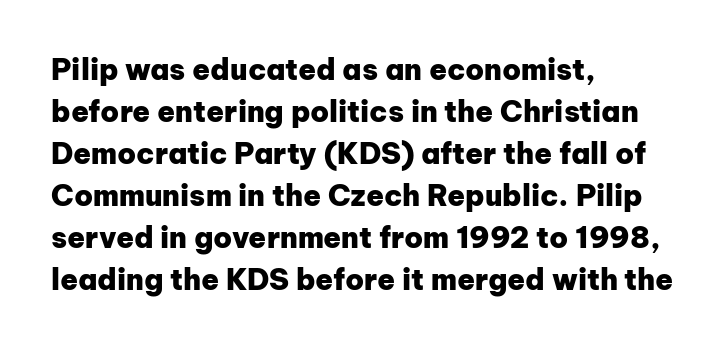
Q: Is the text bold? A: Yes.
Q: Is the text italic (slanted)? A: No, it is upright.
Q: Is the typeface a serif or a sans-serif typeface? A: Sans-serif.
Q: Is the text underlined? A: No.
Q: How is the paragraph aligned? A: Left-aligned.
Q: Is the spacing between letters normal or unusually wide? A: Normal.
Q: Is the spacing between lines tight, normal or loose? A: Normal.
Q: Width (condensed, normal, or wide)? A: Normal.
Q: Stroke contrast? A: Low.
Q: x-height? A: Medium.
Q: Monospaced? A: No.
